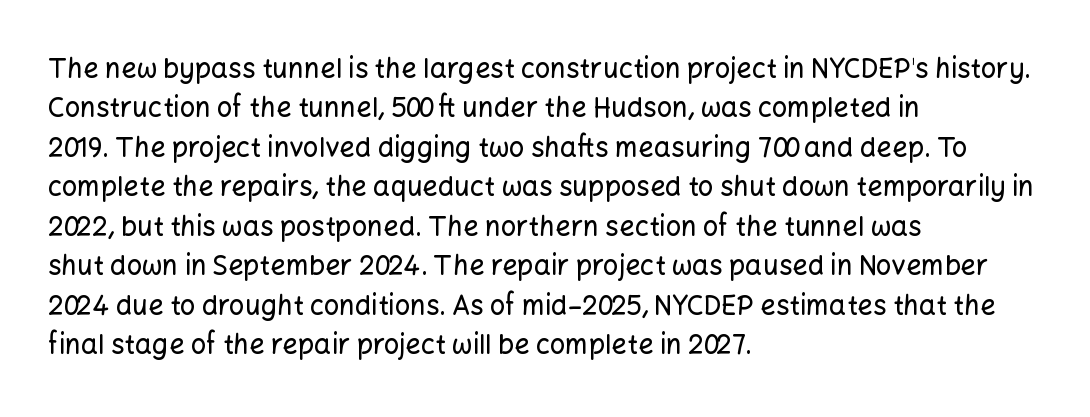
Q: Is the text italic (slanted)? A: No, it is upright.
Q: Is the text underlined? A: No.
Q: How is the paragraph aligned? A: Left-aligned.
Q: Is the spacing between letters normal or unusually wide? A: Normal.
Q: Is the spacing between lines tight, normal or loose? A: Normal.
